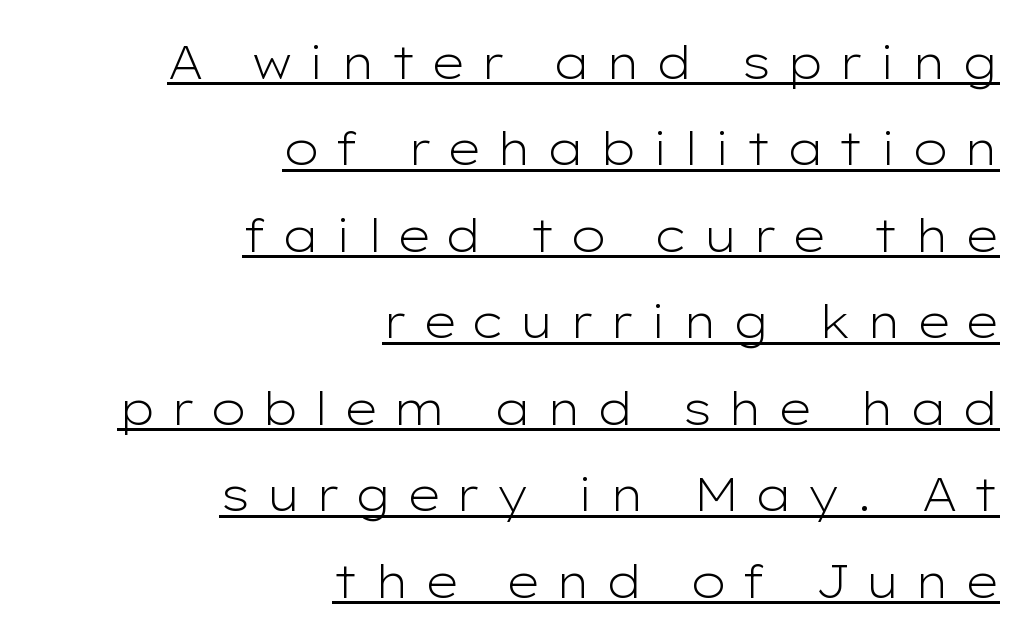
The image shows 46 px light, wide sans-serif type, upright; set right-aligned, line spacing 1.88x, unusually wide letter spacing (+0.32 em), underlined; low stroke contrast and a medium x-height.
